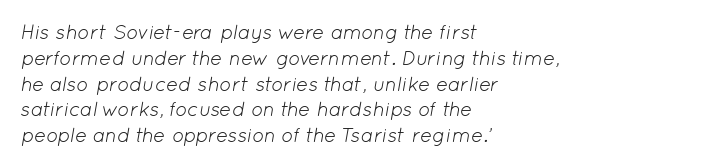
{"italic": "yes", "lean": "right", "slant_degrees": 12, "bold": "no", "underline": "no", "align": "left", "line_spacing": "normal", "line_spacing_ratio": 1.29, "letter_spacing": "normal", "letter_spacing_em": 0.0, "glyph_px": 20}
